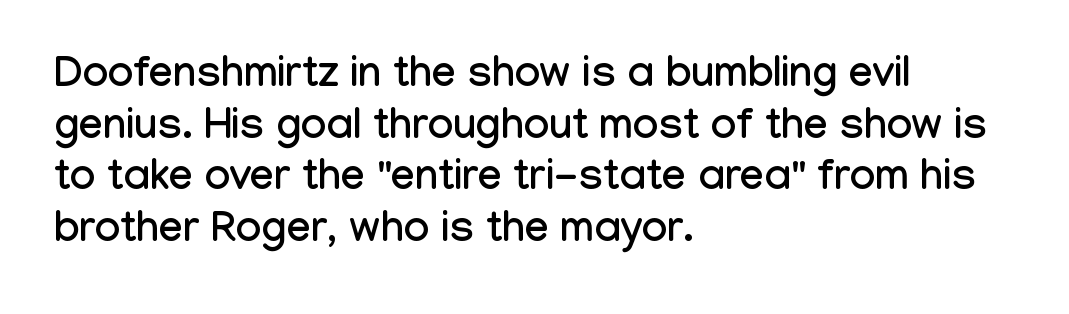
The passage is arranged the way most books set body copy — flush left. Compared with typical body copy, the letter spacing here is the same. Tall strokes in this sample are plumb rather than angled. This sample uses a sans-serif face. Check under the words: just untouched page.
